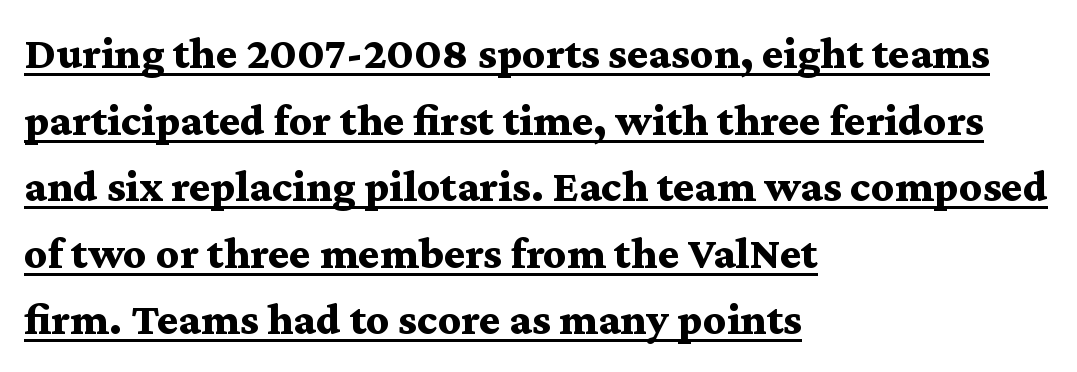
Q: Is the text bold? A: Yes.
Q: Is the text italic (slanted)? A: No, it is upright.
Q: Is the typeface a serif or a sans-serif typeface? A: Serif.
Q: Is the text underlined? A: Yes.
Q: How is the paragraph aligned? A: Left-aligned.
Q: Is the spacing between letters normal or unusually wide? A: Normal.
Q: Is the spacing between lines tight, normal or loose? A: Normal.
Q: Width (condensed, normal, or wide)? A: Wide.
Q: Stroke contrast? A: Medium.
Q: x-height? A: Medium.
Q: Monospaced? A: No.
